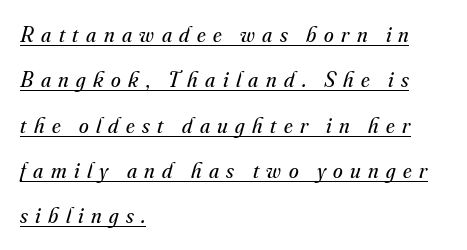
The image shows 22 px text type, italic (leaning right); set left-aligned, loose line spacing (2.06x), unusually wide letter spacing (+0.34 em), underlined.
